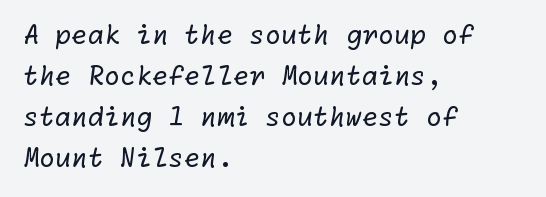
The image shows 26 px text type; set left-aligned, normal line spacing (1.58x), normal letter spacing, not underlined.
